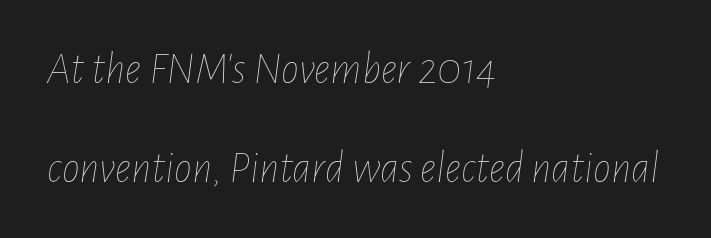
Loosely led — the rows are spread out. Visually the block forms a straight wall on the left and a jagged coastline on the right. Note the varied advance widths — an 'i' is clearly narrower than an 'm'. This sample uses plain, unmodified letter spacing. The letters are slanted; this is an italic face.
